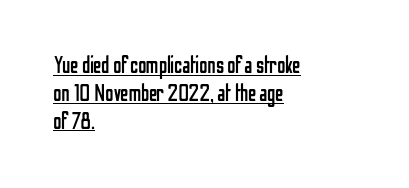
The image shows 23 px text type, upright; set left-aligned, line spacing 1.21x, normal letter spacing, underlined.
